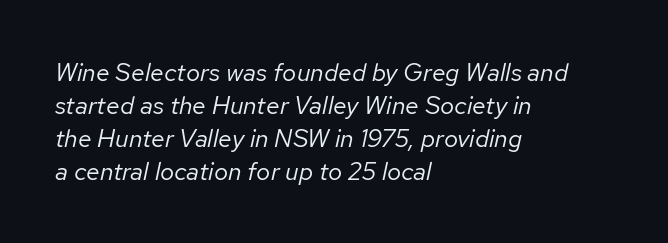
The image shows 25 px text type, italic (leaning right); set left-aligned, normal line spacing (1.32x), normal letter spacing, not underlined.
